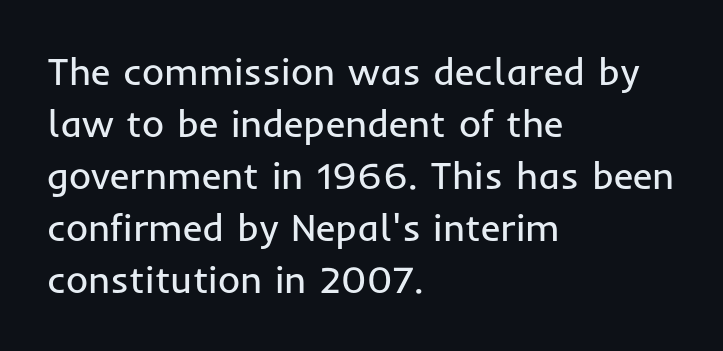
The image shows 38 px regular-weight sans-serif type, upright; set left-aligned, normal line spacing (1.37x), normal letter spacing, not underlined; low stroke contrast and a medium x-height.
